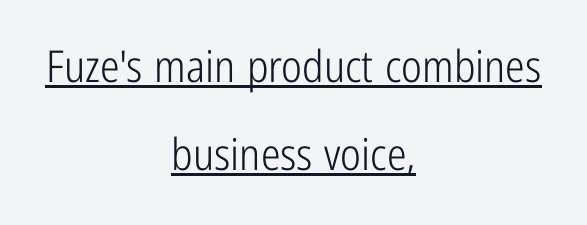
The image shows 44 px light, condensed sans-serif type, upright; set centered, loose line spacing (2.0x), normal letter spacing, underlined; low stroke contrast and a medium x-height.
